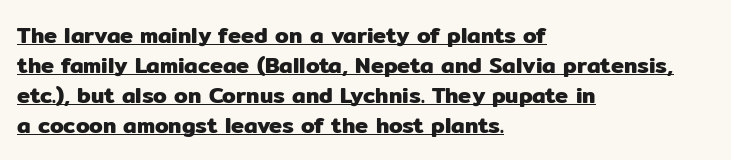
Q: Is the text italic (slanted)? A: No, it is upright.
Q: Is the text underlined? A: Yes.
Q: How is the paragraph aligned? A: Left-aligned.
Q: Is the spacing between letters normal or unusually wide? A: Normal.
Q: Is the spacing between lines tight, normal or loose? A: Normal.
